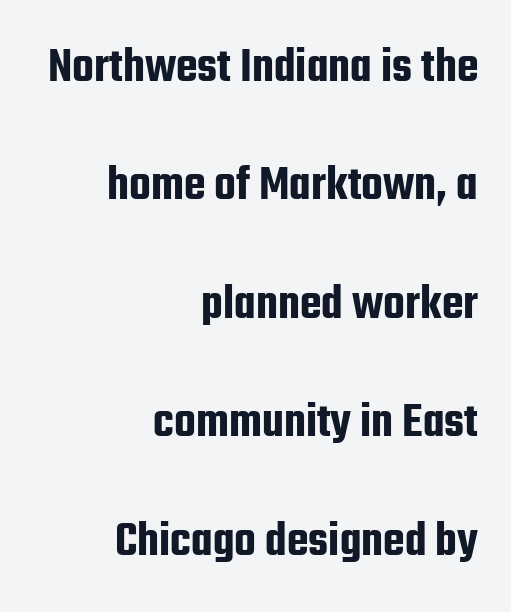
Q: Is the text italic (slanted)? A: No, it is upright.
Q: Is the typeface a serif or a sans-serif typeface? A: Sans-serif.
Q: Is the text underlined? A: No.
Q: How is the paragraph aligned? A: Right-aligned.
Q: Is the spacing between letters normal or unusually wide? A: Normal.
Q: Is the spacing between lines tight, normal or loose? A: Loose.
Q: Width (condensed, normal, or wide)? A: Condensed.
Q: Stroke contrast? A: Low.
Q: x-height? A: Medium.
Q: Monospaced? A: No.
